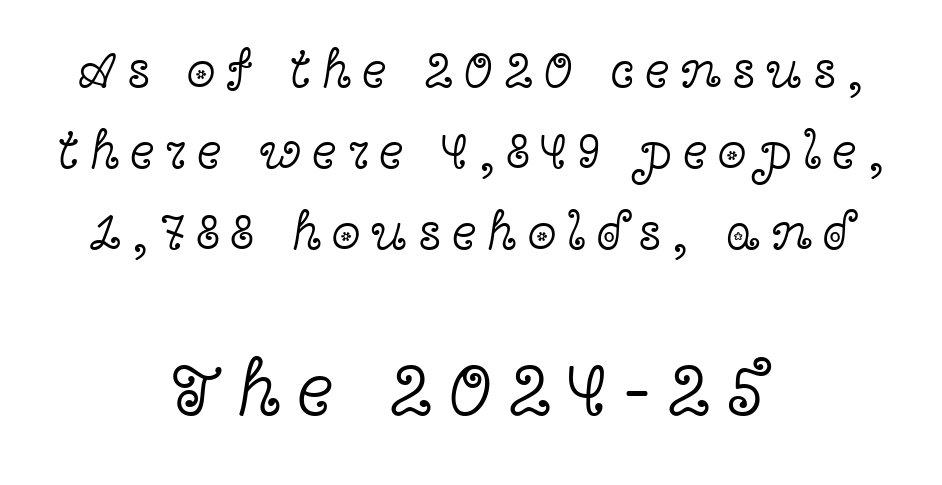
The image shows 79 px light, wide serif type, upright; set centered, normal line spacing (1.53x), unusually wide letter spacing (+0.2 em), not underlined; the second (bottom) block is 1.49x larger; a medium x-height.
